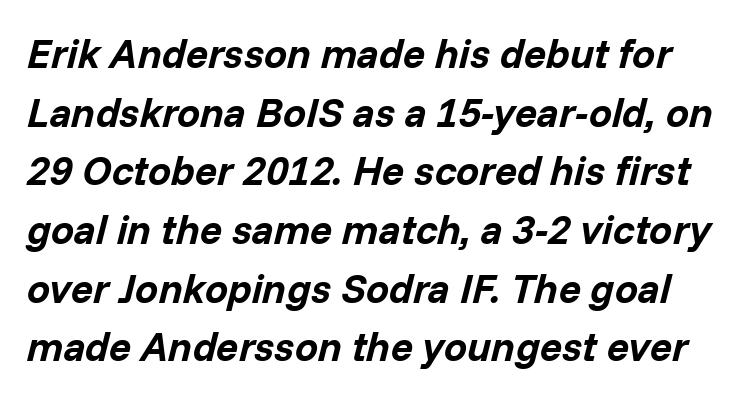
The glyphs look as if they've been sheared to an angle. Nothing unusual about the tracking: characters are spaced as the font intends. Here the designer chose a conventional face with non-uniform glyph widths. Pretty heavy lettering here — definitely bold. Regarding leading, the lines here are spaced in the standard way.
